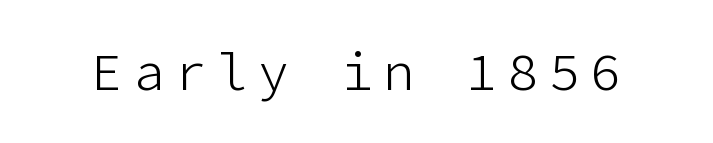
The image shows 52 px light sans-serif type, upright; set unusually wide letter spacing (+0.2 em), not underlined; low stroke contrast and a medium x-height.
